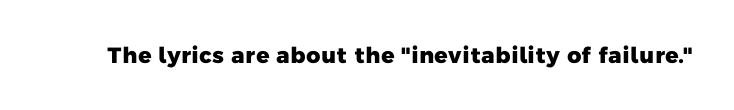
Q: Is the text bold? A: Yes.
Q: Is the text underlined? A: No.
Q: Is the spacing between letters normal or unusually wide? A: Normal.
